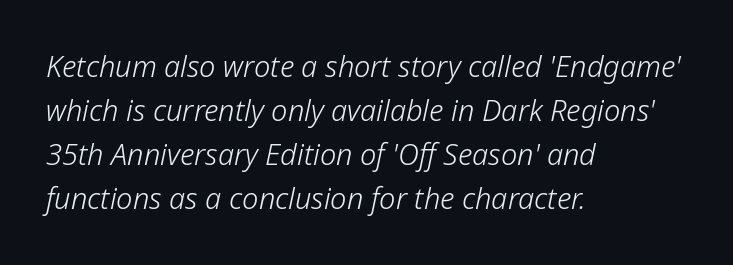
Q: Is the text bold? A: No.
Q: Is the text italic (slanted)? A: Yes, it leans right by about 12 degrees.
Q: Is the text underlined? A: No.
Q: How is the paragraph aligned? A: Left-aligned.
Q: Is the spacing between letters normal or unusually wide? A: Normal.
Q: Is the spacing between lines tight, normal or loose? A: Normal.
Q: Width (condensed, normal, or wide)? A: Normal.
Q: Stroke contrast? A: Low.
Q: x-height? A: Medium.
Q: Monospaced? A: No.
